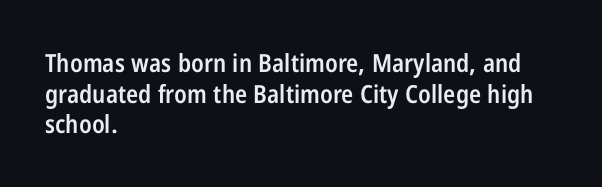
The text block is weighted toward the left margin, trailing off unevenly rightward. What weight is shown? A semibold, between regular and bold. Look at the tracking — it's just the regular setting, nothing added. Quick note: not italic, upright. A bare baseline throughout the passage.
